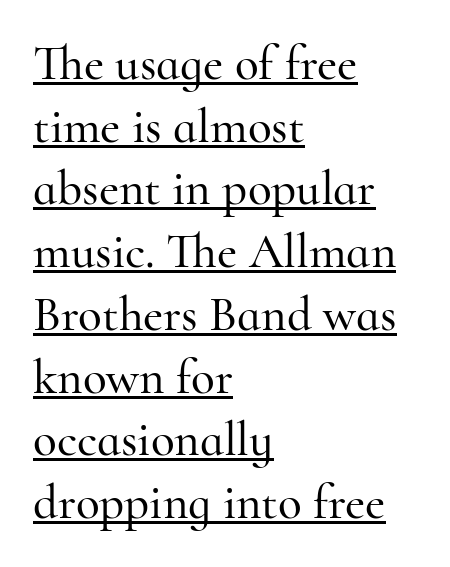
The image shows 49 px serif type, upright; set left-aligned, normal line spacing (1.28x), normal letter spacing, underlined; high stroke contrast and a small x-height.
